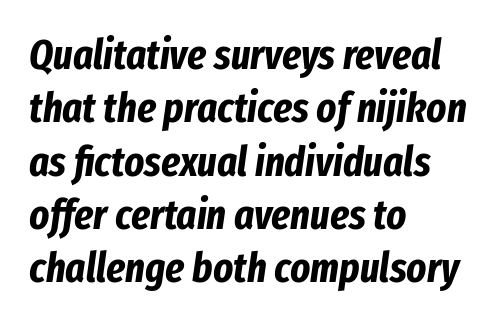
The characters look thick and weighty, a clear bold. Observe the lean: these are italic letterforms. A clean baseline with only descenders dipping below it. These lines stack with their left ends in a neat column. No extra tracking has been applied to these lines. Vertical spacing — default.
